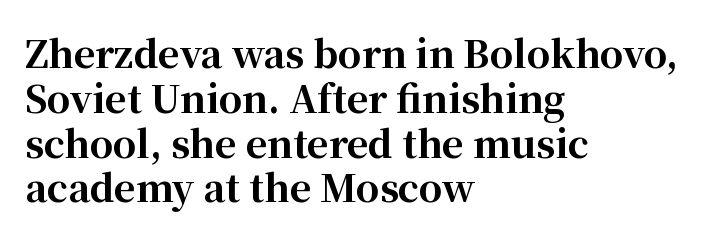
Q: Is the text bold? A: Yes.
Q: Is the text italic (slanted)? A: No, it is upright.
Q: Is the typeface a serif or a sans-serif typeface? A: Serif.
Q: Is the text underlined? A: No.
Q: How is the paragraph aligned? A: Left-aligned.
Q: Is the spacing between letters normal or unusually wide? A: Normal.
Q: Width (condensed, normal, or wide)? A: Normal.
Q: Stroke contrast? A: High.
Q: x-height? A: Medium.
Q: Monospaced? A: No.
